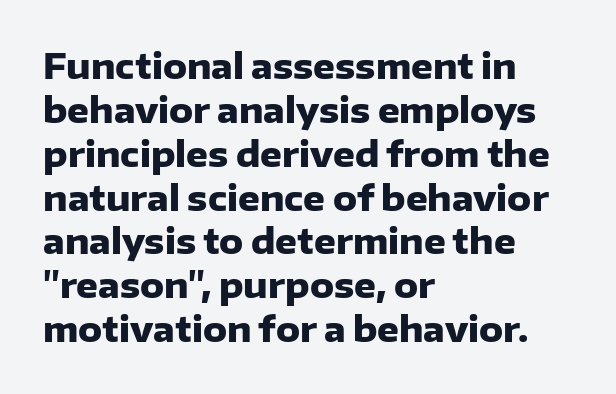
In terms of posture, this sample is upright. Clear beneath every line of the passage. A sans-serif font was chosen for this passage. Every row of glyphs begins at an identical x-position on the left.
